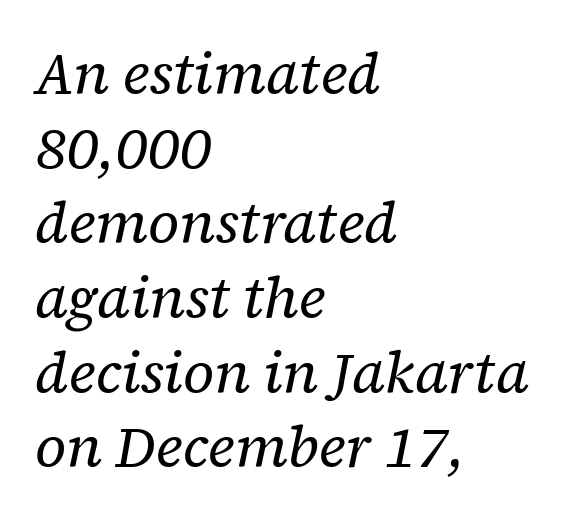
Normally led — the rows are evenly, conventionally spaced. Is this a fixed-width face? No — the glyphs have proportional, varying widths. No extra ink here — the face is not bold. To sum up the face: it has serifs. Inter-character spacing is left at the font's built-in metrics.
